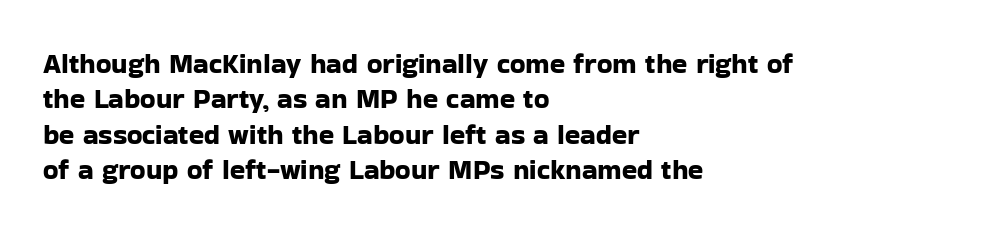
The image shows 28 px sans-serif type, upright; set left-aligned, normal line spacing (1.26x), normal letter spacing, not underlined; low stroke contrast and a medium x-height.
